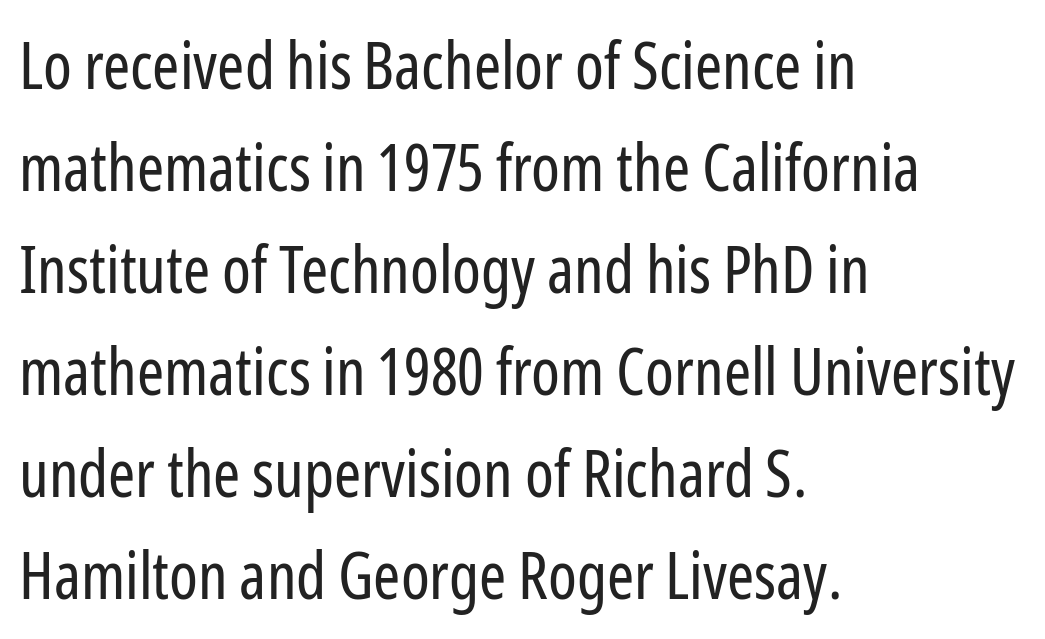
Q: Is the text bold? A: No.
Q: Is the text italic (slanted)? A: No, it is upright.
Q: Is the typeface a serif or a sans-serif typeface? A: Sans-serif.
Q: Is the text underlined? A: No.
Q: How is the paragraph aligned? A: Left-aligned.
Q: Is the spacing between letters normal or unusually wide? A: Normal.
Q: Is the spacing between lines tight, normal or loose? A: Normal.
Q: Width (condensed, normal, or wide)? A: Condensed.
Q: Stroke contrast? A: Low.
Q: x-height? A: Medium.
Q: Monospaced? A: No.
